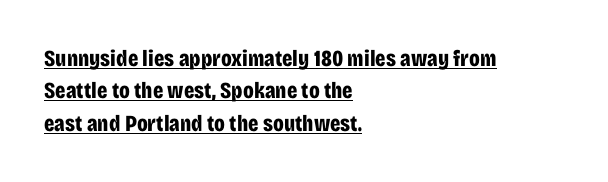
{"italic": "no", "bold": "yes", "underline": "yes", "align": "left", "line_spacing": "normal", "line_spacing_ratio": 1.41, "letter_spacing": "normal", "letter_spacing_em": 0.0, "glyph_px": 23}
